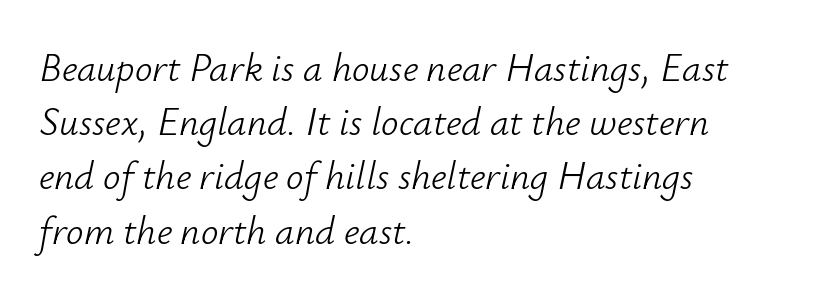
{"italic": "yes", "lean": "right", "slant_degrees": 12, "bold": "no", "weight": "light", "width": "normal", "stroke_contrast": "low", "x_height": "small", "monospaced": "no", "underline": "no", "align": "left", "line_spacing": "normal", "line_spacing_ratio": 1.39, "letter_spacing": "normal", "letter_spacing_em": 0.0, "glyph_px": 39}
